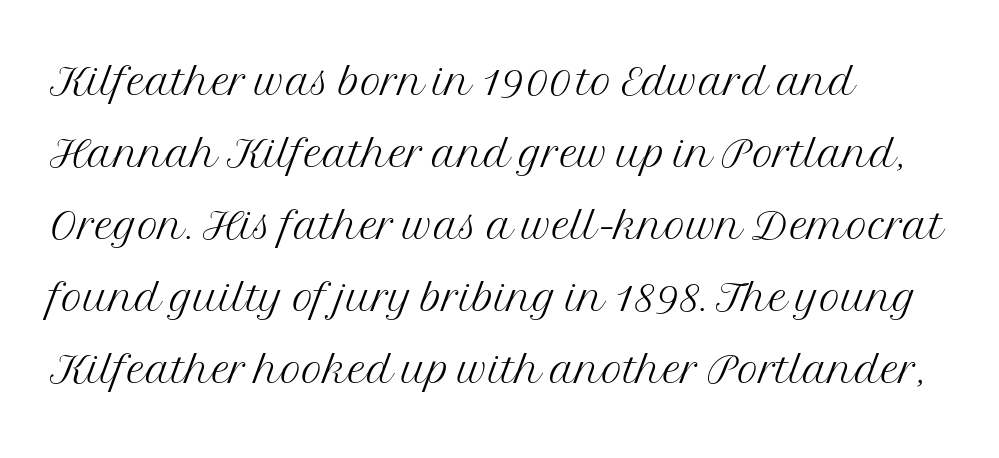
{"serif": "yes", "bold": "no", "weight": "light", "width": "normal", "stroke_contrast": "medium", "x_height": "medium", "monospaced": "no", "underline": "no", "align": "left", "line_spacing_ratio": 1.24, "letter_spacing": "normal", "letter_spacing_em": 0.0, "glyph_px": 58}
